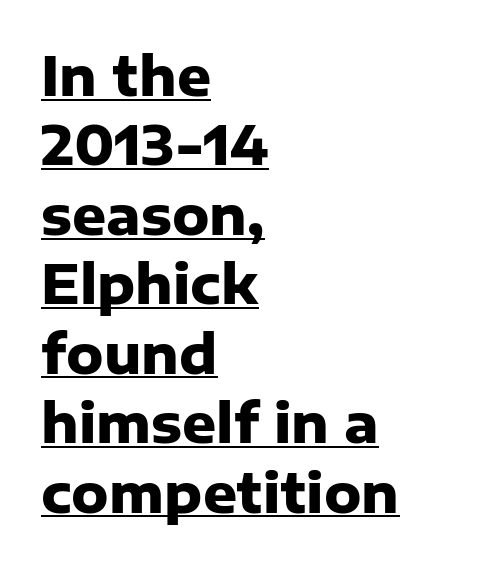
{"serif": "no", "italic": "no", "bold": "yes", "weight": "heavy", "width": "normal", "stroke_contrast": "low", "x_height": "medium", "monospaced": "no", "underline": "yes", "align": "left", "line_spacing": "normal", "line_spacing_ratio": 1.31, "letter_spacing": "normal", "letter_spacing_em": 0.0, "glyph_px": 53}
